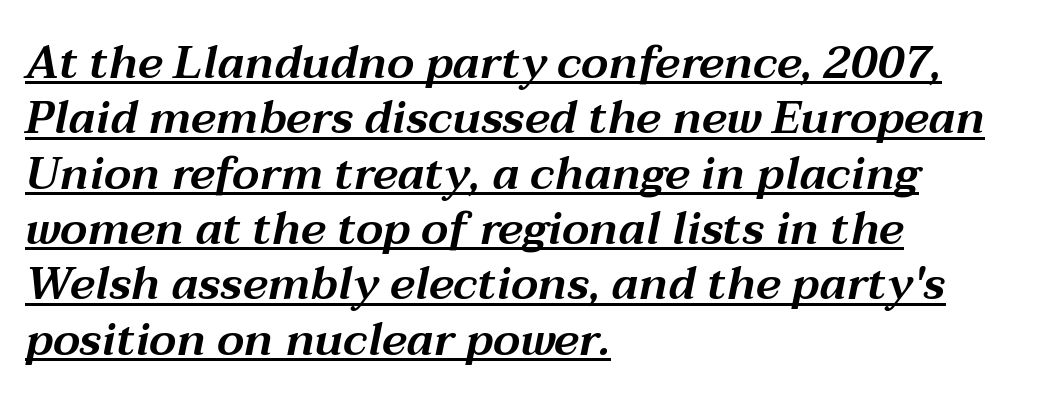
The image shows 45 px wide type, italic (leaning right); set left-aligned, line spacing 1.23x, normal letter spacing, underlined; medium stroke contrast and a medium x-height.
